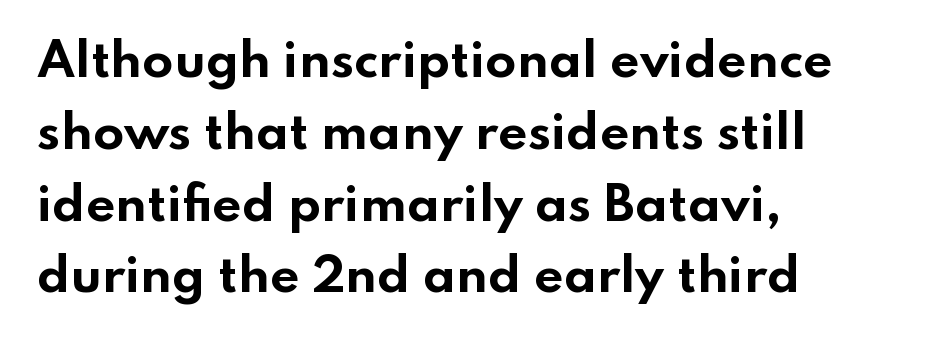
Reading down the block, your eye returns to a fixed left position each line. Rows of type keep a routine distance in the vertical direction. Ascenders rise straight up at ninety degrees. Each letter keeps its own natural width here, so spacing adapts to shape. In terms of letterform style, serifs are entirely absent. The rendering uses a bold face; every stroke is thick and dark.
